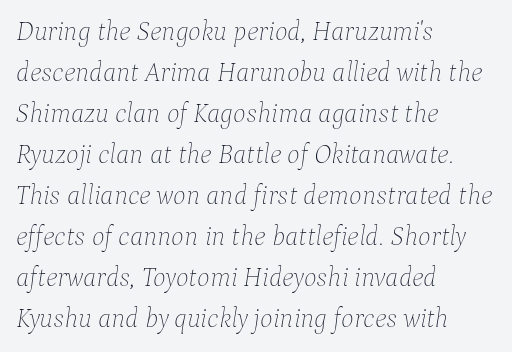
{"italic": "yes", "lean": "right", "slant_degrees": 9, "bold": "no", "underline": "no", "align": "left", "line_spacing": "normal", "line_spacing_ratio": 1.52, "letter_spacing": "normal", "letter_spacing_em": 0.0, "glyph_px": 27}
